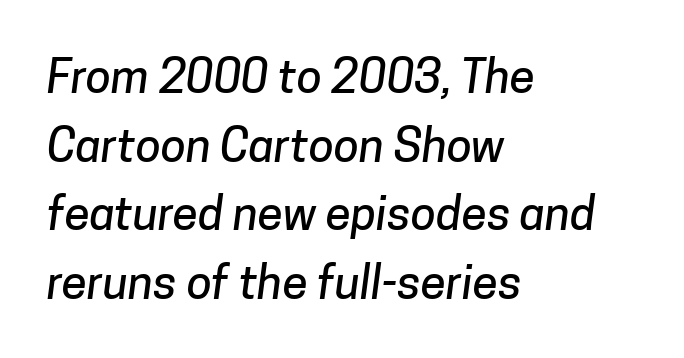
The image shows 46 px sans-serif type; set left-aligned, normal line spacing (1.49x), normal letter spacing, not underlined; low stroke contrast and a medium x-height.
